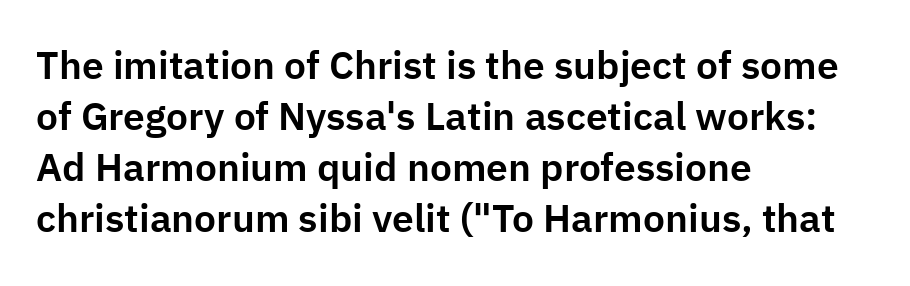
Q: Is the text italic (slanted)? A: No, it is upright.
Q: Is the typeface a serif or a sans-serif typeface? A: Sans-serif.
Q: Is the text underlined? A: No.
Q: How is the paragraph aligned? A: Left-aligned.
Q: Is the spacing between letters normal or unusually wide? A: Normal.
Q: Is the spacing between lines tight, normal or loose? A: Normal.
Q: Width (condensed, normal, or wide)? A: Normal.
Q: Stroke contrast? A: Low.
Q: x-height? A: Medium.
Q: Monospaced? A: No.
